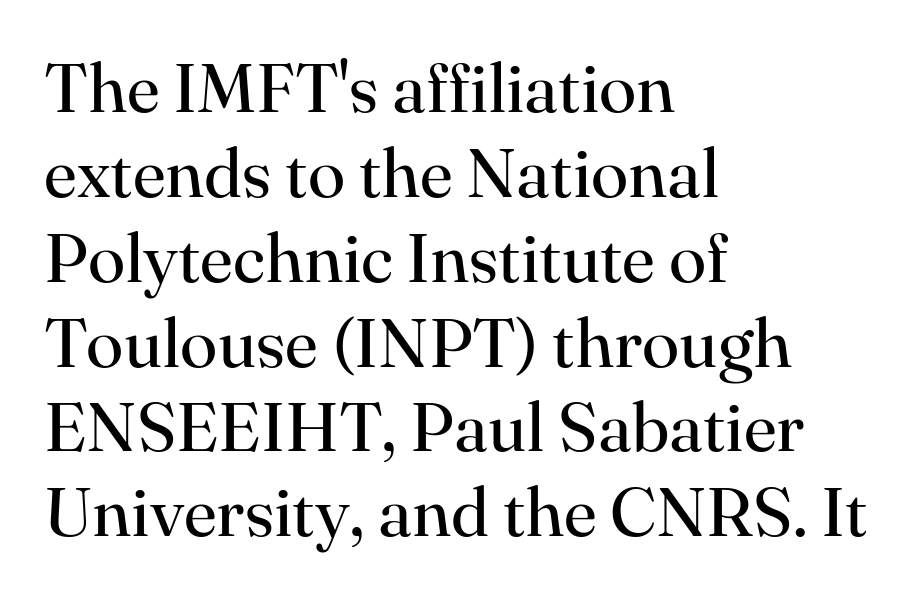
The image shows 69 px regular-weight serif type, upright; set left-aligned, line spacing 1.23x, normal letter spacing, not underlined; high stroke contrast and a small x-height.
